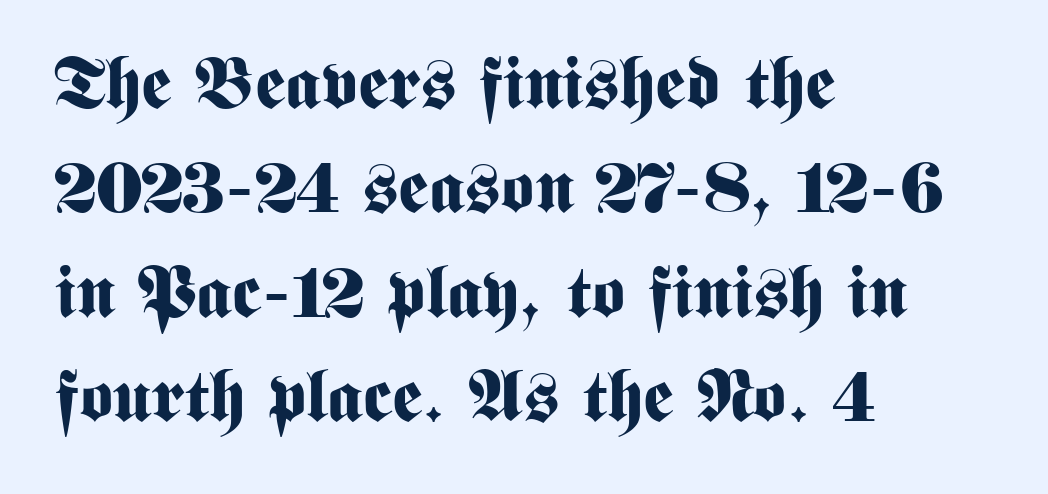
This is sans-serif lettering, the kind often seen on screens and signage. Is this a fixed-width face? No — the glyphs have proportional, varying widths. The ragged edge is on the right, which tells us the setting is flush left. Nobody touched the tracking dial on this one. Tall strokes in this sample are plumb rather than angled.
